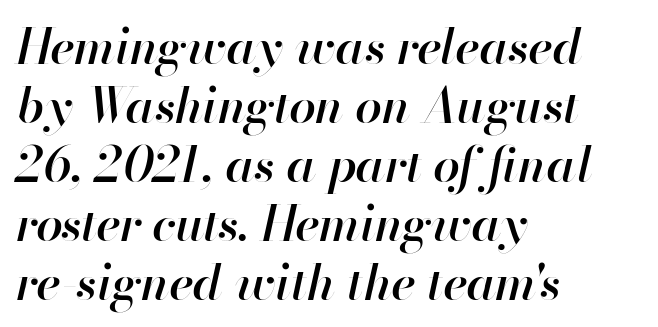
The image shows 48 px semibold type, italic (leaning right); set left-aligned, line spacing 1.23x, normal letter spacing, not underlined; high stroke contrast and a small x-height.
